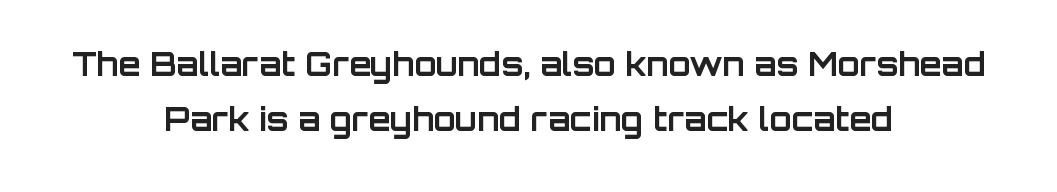
Italic? Not at all — the glyphs are vertical. Note the varied advance widths — an 'i' is clearly narrower than an 'm'. The face used here has the dense, thick strokes of a bold. Decoration check: the copy has no underline. Nope, no serifs anywhere on these letters.
